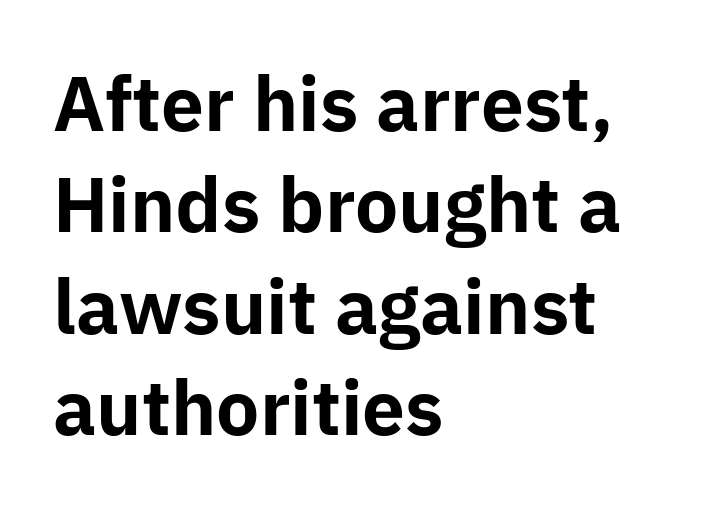
These lines are set flush left with a ragged right edge. Characters remain perfectly vertical along every line. Compared with typical paragraphs, the rows here are spaced about the same. I'd describe the lettering as bold — thick and assertive. Tracking here is standard; glyphs follow each other at the usual distance. The gap between lines stays unmarked.
